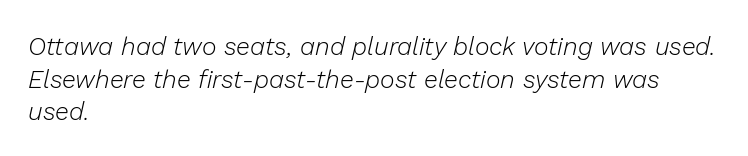
The image shows 25 px text type, italic (leaning right); set left-aligned, normal line spacing (1.31x), normal letter spacing, not underlined.
